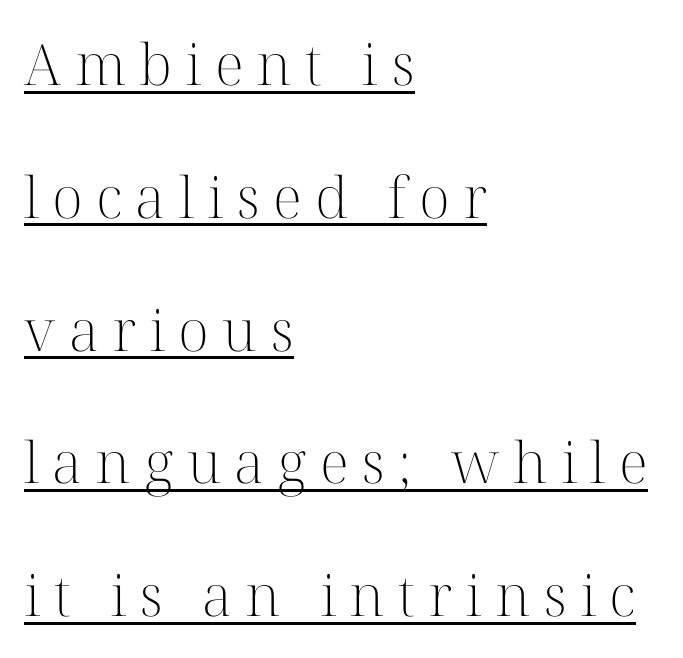
The image shows 57 px light serif type, upright; set left-aligned, loose line spacing (2.33x), unusually wide letter spacing (+0.23 em), underlined; high stroke contrast and a medium x-height.
